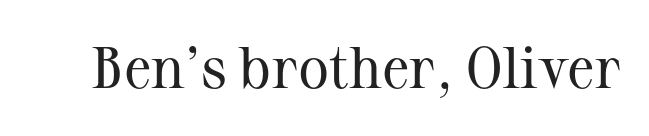
In terms of letterspacing, this is plain default setting. Stroke terminals: seriffed. Quick note: underline off. Italic? Not at all — the glyphs are vertical. Proportional: the letters do not fall into vertical columns. Counters stay open thanks to moderate or lighter strokes.
